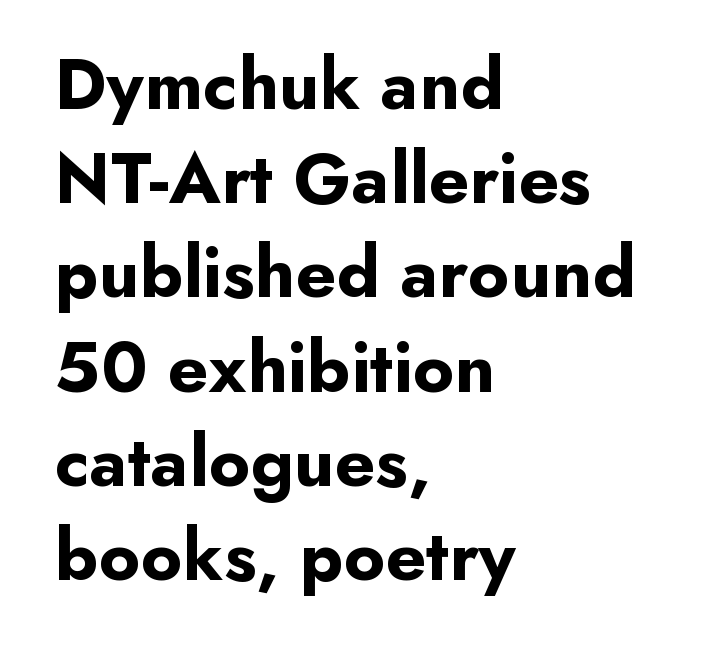
Looks like regular typesetting: each glyph gets only the width it needs. The paragraph has a hard left edge and a soft right edge. Rendered with straight, roman letterforms. Between one letter and the next there's only the usual sliver of space. Whoever set this chose a conventional vertical rhythm.
